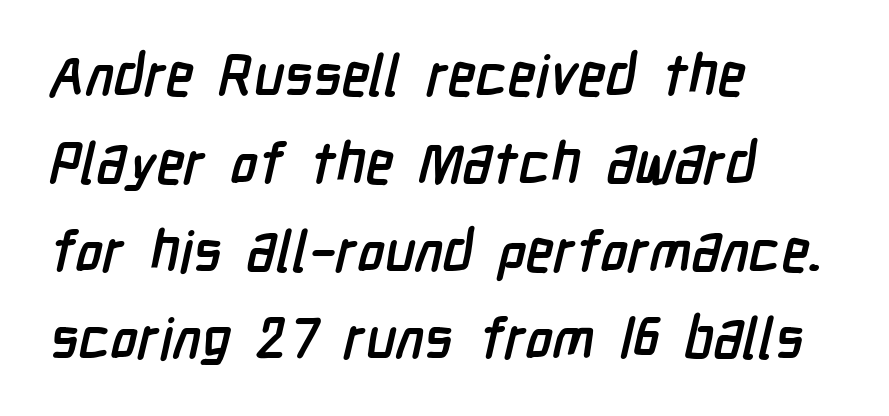
Q: Is the text bold? A: Yes.
Q: Is the typeface a serif or a sans-serif typeface? A: Sans-serif.
Q: Is the text underlined? A: No.
Q: How is the paragraph aligned? A: Left-aligned.
Q: Is the spacing between letters normal or unusually wide? A: Normal.
Q: Is the spacing between lines tight, normal or loose? A: Normal.
Q: Width (condensed, normal, or wide)? A: Condensed.
Q: Stroke contrast? A: Low.
Q: x-height? A: Medium.
Q: Monospaced? A: No.
